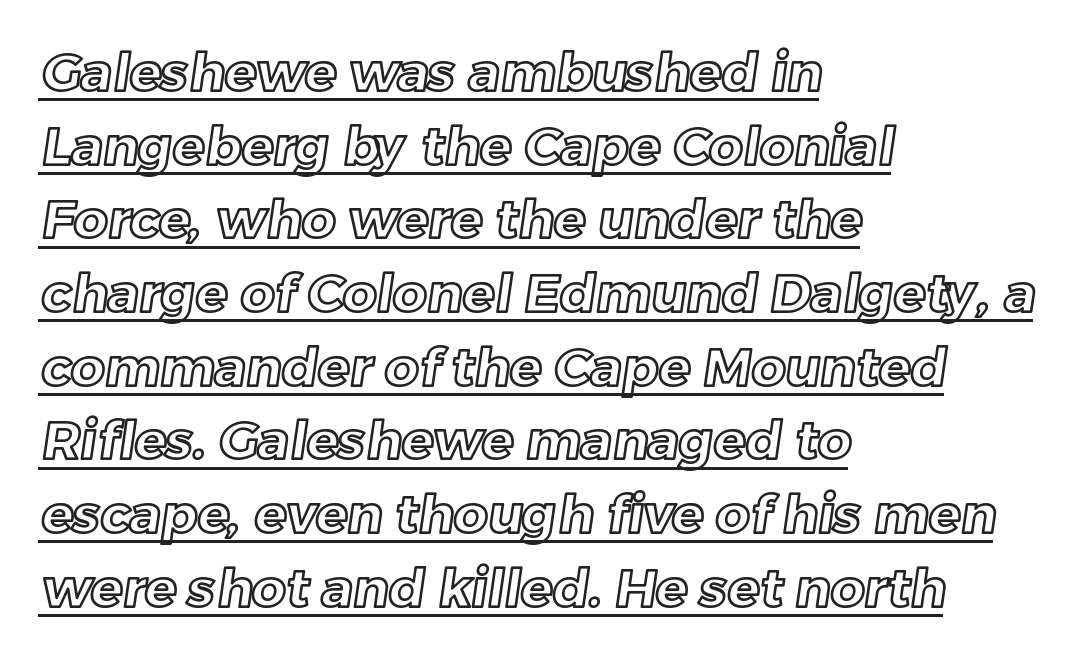
{"width": "normal", "x_height": "medium", "monospaced": "no", "underline": "yes", "align": "left", "line_spacing": "normal", "line_spacing_ratio": 1.39, "letter_spacing": "normal", "letter_spacing_em": 0.0, "glyph_px": 53}
